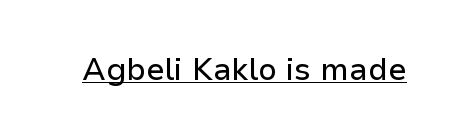
Q: Is the text italic (slanted)? A: No, it is upright.
Q: Is the typeface a serif or a sans-serif typeface? A: Sans-serif.
Q: Is the text underlined? A: Yes.
Q: Is the spacing between letters normal or unusually wide? A: Normal.
Q: Width (condensed, normal, or wide)? A: Normal.
Q: Stroke contrast? A: Low.
Q: x-height? A: Medium.
Q: Monospaced? A: No.
